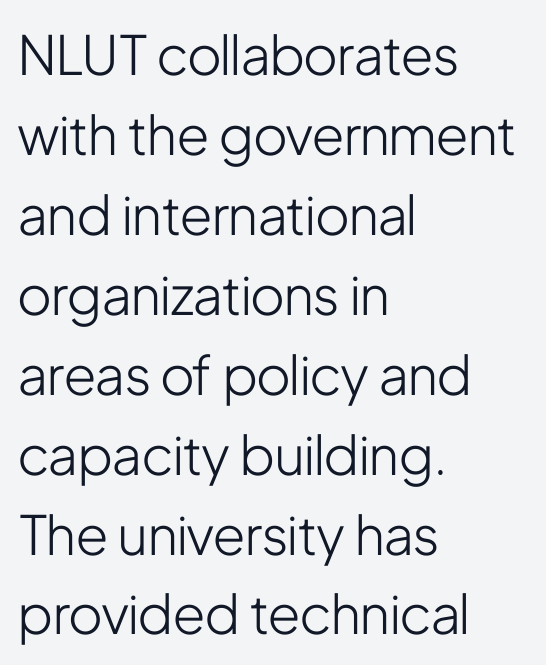
Q: Is the text bold? A: No.
Q: Is the text italic (slanted)? A: No, it is upright.
Q: Is the typeface a serif or a sans-serif typeface? A: Sans-serif.
Q: Is the text underlined? A: No.
Q: How is the paragraph aligned? A: Left-aligned.
Q: Is the spacing between letters normal or unusually wide? A: Normal.
Q: Is the spacing between lines tight, normal or loose? A: Normal.
Q: Width (condensed, normal, or wide)? A: Condensed.
Q: Stroke contrast? A: Low.
Q: x-height? A: Medium.
Q: Monospaced? A: No.
